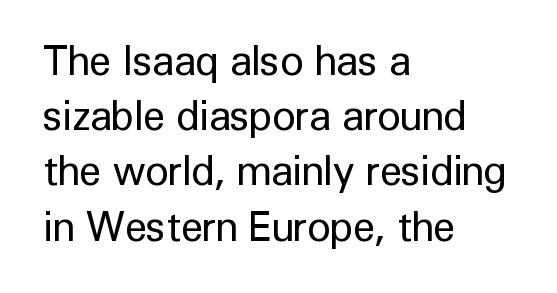
{"serif": "no", "italic": "no", "bold": "no", "weight": "regular", "width": "normal", "stroke_contrast": "low", "x_height": "medium", "monospaced": "no", "underline": "no", "align": "left", "line_spacing": "normal", "line_spacing_ratio": 1.38, "letter_spacing": "normal", "letter_spacing_em": 0.0, "glyph_px": 40}
